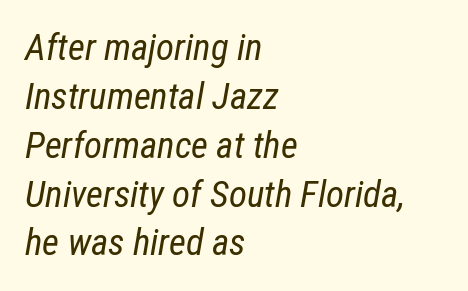
Regarding leading, the lines here are spaced in the standard way. Visually the block forms a straight wall on the left and a jagged coastline on the right. The axis of the letterforms is tilted away from vertical. Stem width sits at or under what a default text font uses. Is this a fixed-width face? No — the glyphs have proportional, varying widths.
